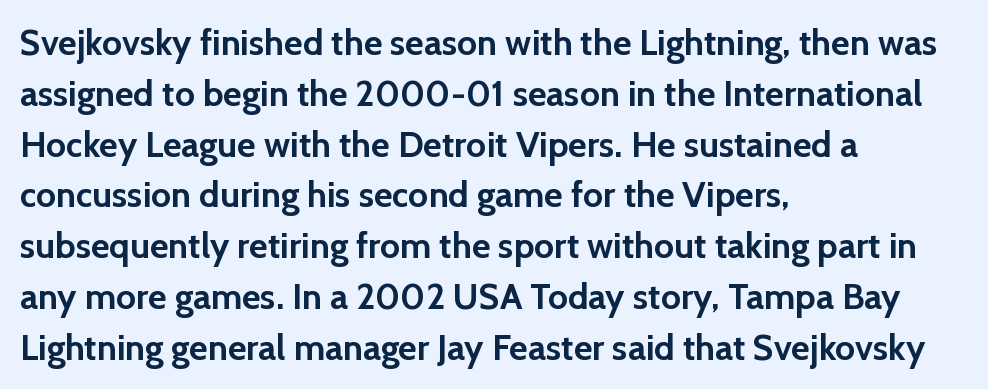
The image shows 36 px semibold sans-serif type, upright; set left-aligned, normal line spacing (1.41x), normal letter spacing, not underlined; a medium x-height.
